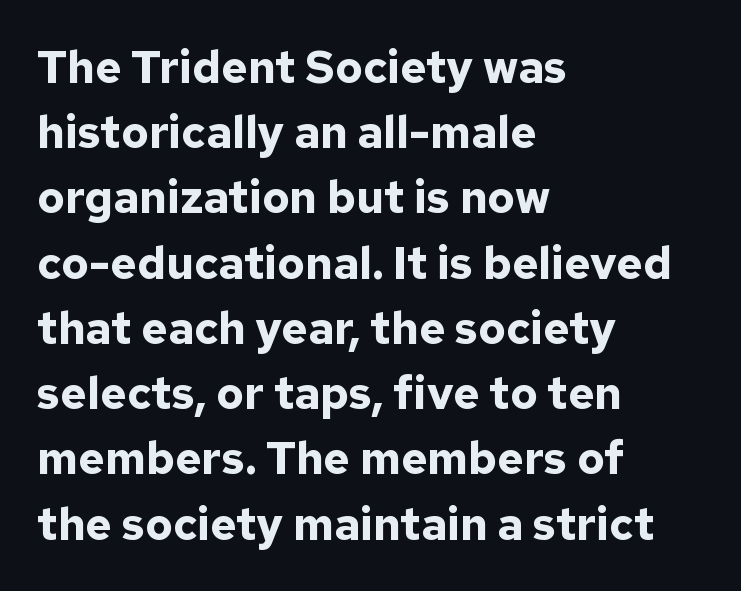
The image shows 45 px bold sans-serif type, upright; set left-aligned, normal line spacing (1.45x), normal letter spacing, not underlined; low stroke contrast and a medium x-height.
